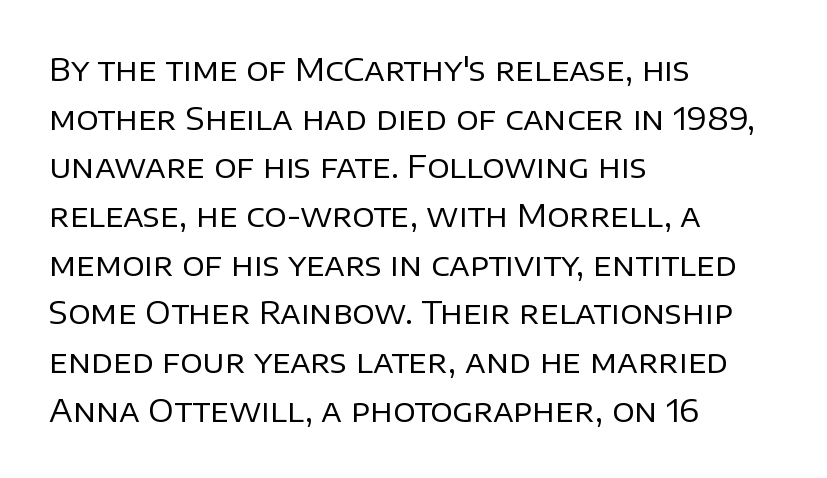
Q: Is the text bold? A: No.
Q: Is the text italic (slanted)? A: No, it is upright.
Q: Is the typeface a serif or a sans-serif typeface? A: Sans-serif.
Q: Is the text underlined? A: No.
Q: How is the paragraph aligned? A: Left-aligned.
Q: Is the spacing between letters normal or unusually wide? A: Normal.
Q: Is the spacing between lines tight, normal or loose? A: Normal.
Q: Width (condensed, normal, or wide)? A: Normal.
Q: Stroke contrast? A: Low.
Q: x-height? A: Large.
Q: Monospaced? A: No.
